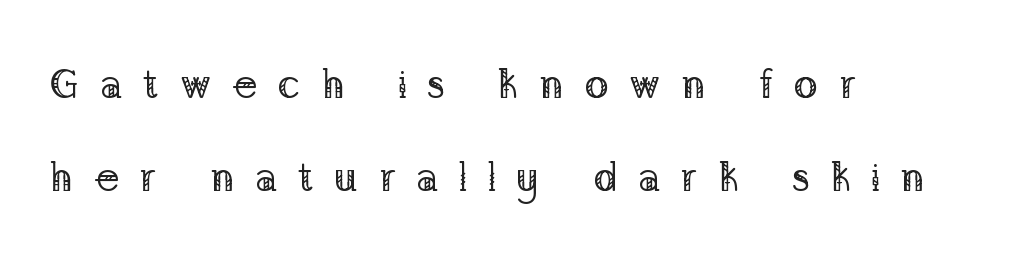
{"serif": "yes", "italic": "no", "bold": "no", "weight": "regular", "width": "normal", "stroke_contrast": "low", "x_height": "medium", "monospaced": "no", "underline": "no", "align": "left", "line_spacing": "loose", "line_spacing_ratio": 2.28, "letter_spacing": "wide", "letter_spacing_em": 0.49, "glyph_px": 41}
